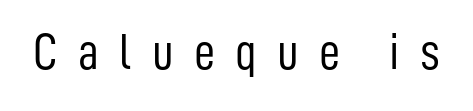
This is not heavy type; no bold has been used. The letters advance in unequal steps, a hallmark of proportional type. Unmarked baselines from the first word to the last. How are the letters spaced? Widely, with obvious added tracking. No feet cap the strokes, marking this as sans-serif type. Designer's note — italics off, roman on.
